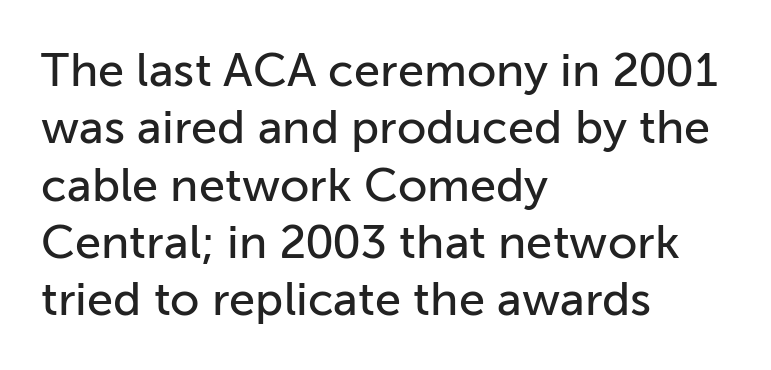
The image shows 47 px sans-serif type, upright; set left-aligned, line spacing 1.22x, normal letter spacing, not underlined; low stroke contrast and a medium x-height.
